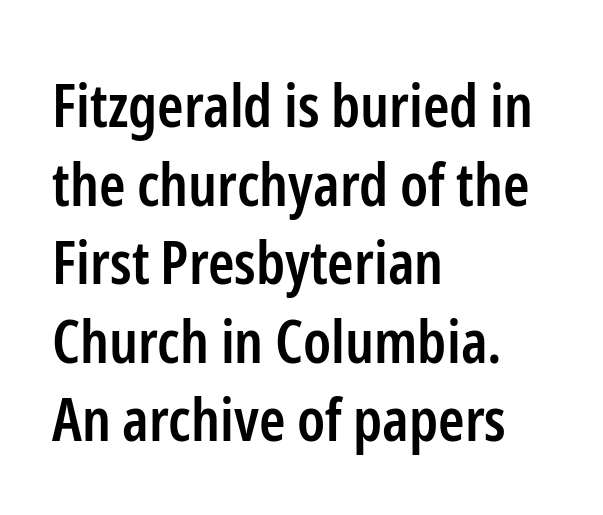
{"serif": "no", "italic": "no", "bold": "semi", "weight": "semibold", "width": "condensed", "stroke_contrast": "low", "x_height": "medium", "monospaced": "no", "underline": "no", "align": "left", "line_spacing": "normal", "line_spacing_ratio": 1.31, "letter_spacing": "normal", "letter_spacing_em": 0.0, "glyph_px": 60}
